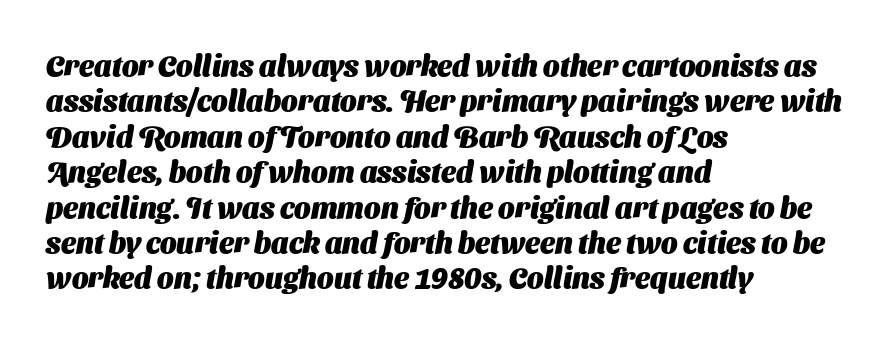
The image shows 29 px heavy sans-serif type; set left-aligned, line spacing 1.22x, normal letter spacing, not underlined; medium stroke contrast and a medium x-height.
